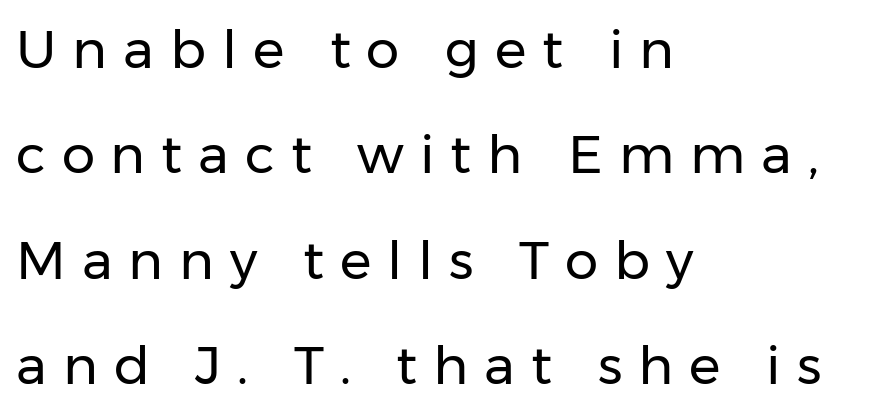
{"serif": "no", "italic": "no", "bold": "no", "weight": "regular", "width": "normal", "stroke_contrast": "low", "x_height": "medium", "monospaced": "no", "underline": "no", "align": "left", "line_spacing": "loose", "line_spacing_ratio": 1.99, "letter_spacing": "wide", "letter_spacing_em": 0.3, "glyph_px": 53}
